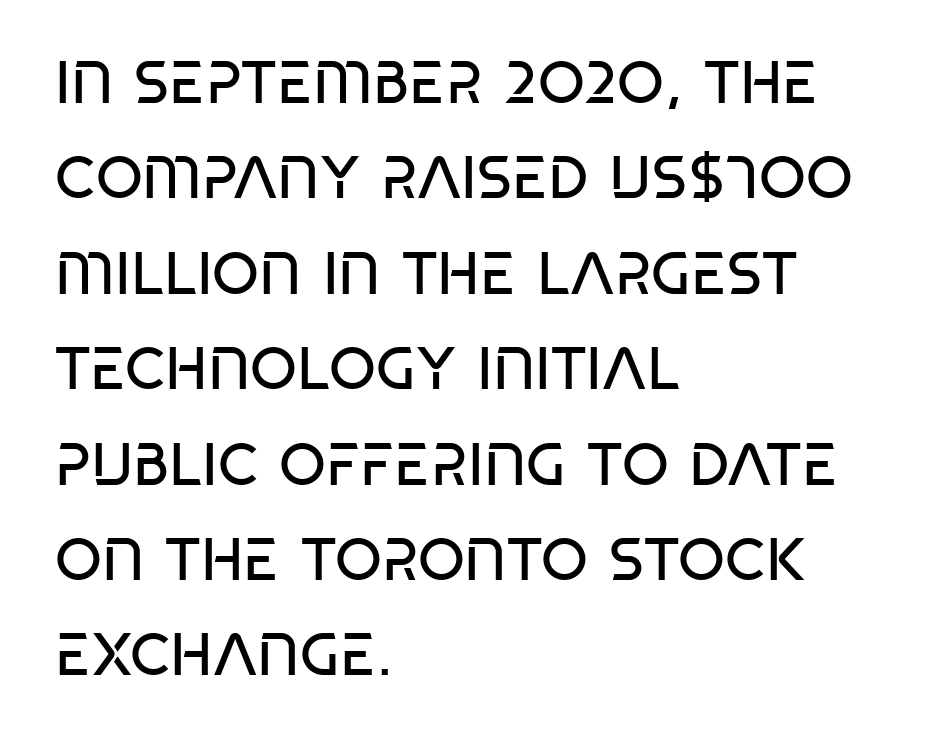
Think of a printed novel: that variable character pitch is what you see here. It's the straight-up-and-down kind of type. Letterform terminals end flat and unadorned throughout the passage. The ragged edge is on the right, which tells us the setting is flush left. The cut favours lightness, reaching ordinary text weight at its darkest.
